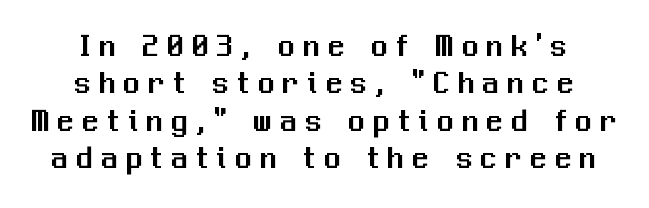
{"serif": "no", "italic": "no", "width": "normal", "stroke_contrast": "medium", "x_height": "medium", "monospaced": "no", "underline": "no", "line_spacing": "tight", "line_spacing_ratio": 1.13, "letter_spacing": "wide", "letter_spacing_em": 0.25, "glyph_px": 33}
